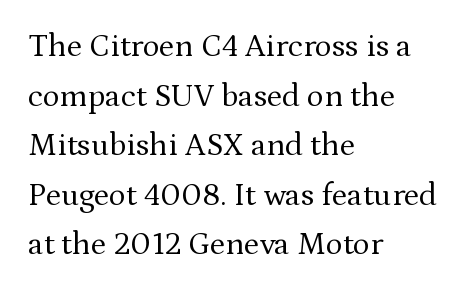
Q: Is the text bold? A: No.
Q: Is the text italic (slanted)? A: No, it is upright.
Q: Is the typeface a serif or a sans-serif typeface? A: Serif.
Q: Is the text underlined? A: No.
Q: How is the paragraph aligned? A: Left-aligned.
Q: Is the spacing between letters normal or unusually wide? A: Normal.
Q: Is the spacing between lines tight, normal or loose? A: Normal.
Q: Width (condensed, normal, or wide)? A: Normal.
Q: Stroke contrast? A: Medium.
Q: x-height? A: Medium.
Q: Monospaced? A: No.
